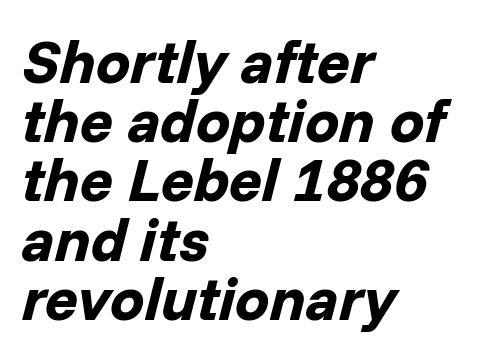
Q: Is the text bold? A: Yes.
Q: Is the text italic (slanted)? A: Yes, it leans right by about 14 degrees.
Q: Is the text underlined? A: No.
Q: How is the paragraph aligned? A: Left-aligned.
Q: Is the spacing between letters normal or unusually wide? A: Normal.
Q: Is the spacing between lines tight, normal or loose? A: Tight.
Q: Width (condensed, normal, or wide)? A: Normal.
Q: Stroke contrast? A: Low.
Q: x-height? A: Medium.
Q: Monospaced? A: No.
